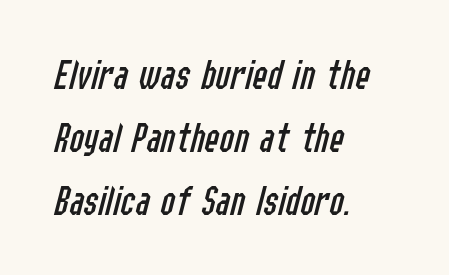
No word sits above an underline. Does the copy run flush right? No — it runs flush left. Is the type heavy? It reads as light-to-regular instead. Characters are canted at an angle relative to the baseline's perpendicular.
